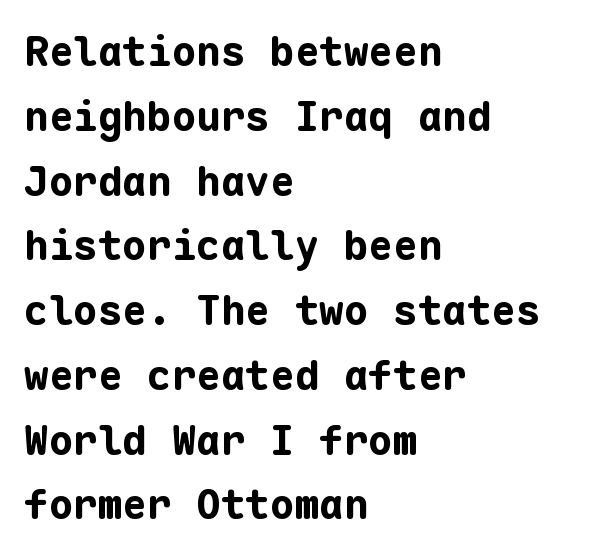
Monospaced: the letters line up in strict vertical columns. The type sits square on the baseline with zero lean. Heavy, bold letterforms. The leading is moderate, giving the passage an even texture. The baseline area is clear. Horizontal alignment here is leftward, the default for most running prose.
